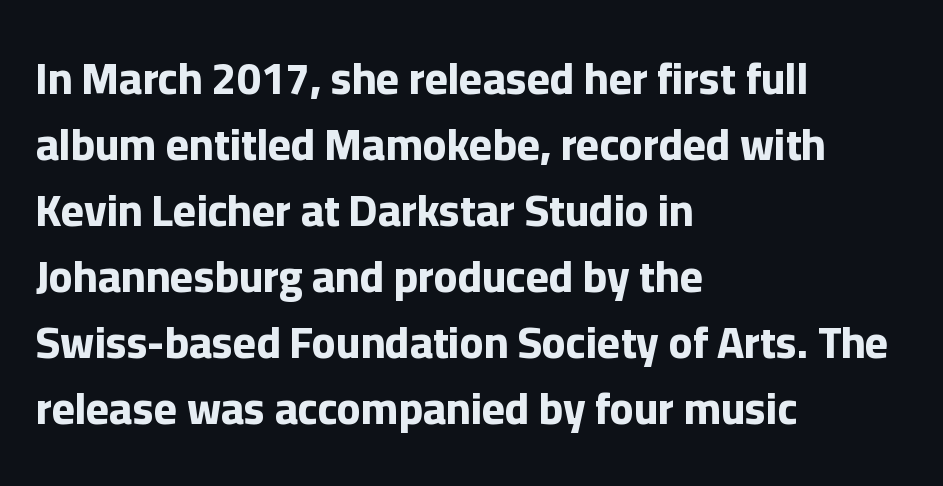
Heavy, bold letterforms. The passage shown has conventional tracking throughout. Quick note: not italic, upright. Is there much room between lines? A standard amount, neither cramped nor airy. If you drew a ruler down the left edge, every line would touch it. The rendering uses natural spacing where letterforms have individual widths.
